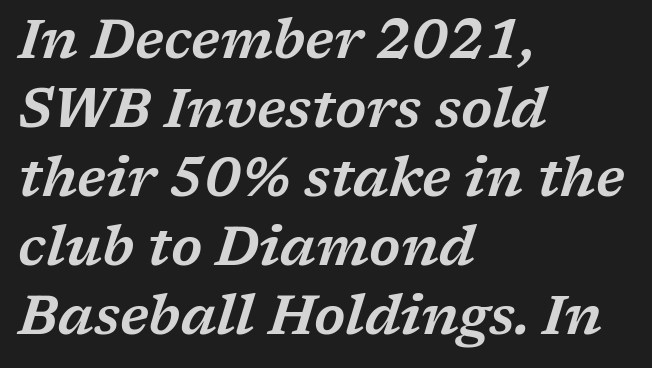
Q: Is the text italic (slanted)? A: Yes, it leans right by about 17 degrees.
Q: Is the typeface a serif or a sans-serif typeface? A: Serif.
Q: Is the text underlined? A: No.
Q: How is the paragraph aligned? A: Left-aligned.
Q: Is the spacing between letters normal or unusually wide? A: Normal.
Q: Is the spacing between lines tight, normal or loose? A: Normal.
Q: Width (condensed, normal, or wide)? A: Wide.
Q: Stroke contrast? A: Low.
Q: x-height? A: Medium.
Q: Monospaced? A: No.
